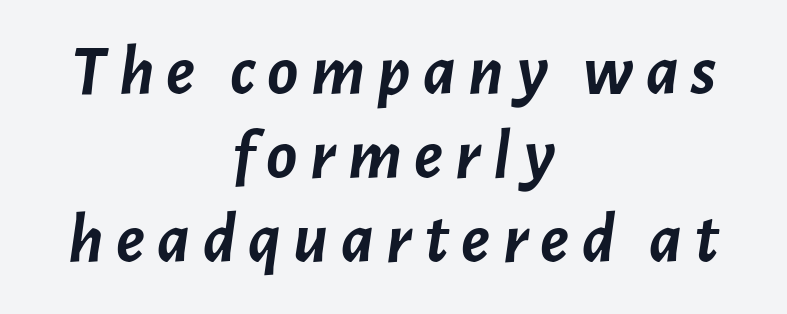
{"italic": "yes", "lean": "right", "slant_degrees": 7, "bold": "yes", "weight": "semibold", "width": "normal", "stroke_contrast": "low", "x_height": "medium", "monospaced": "no", "underline": "no", "align": "center", "line_spacing_ratio": 1.17, "glyph_px": 72}
